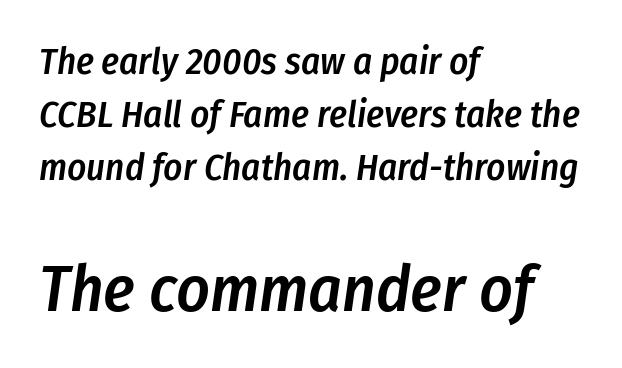
{"italic": "yes", "lean": "right", "slant_degrees": 8, "bold": "semi", "weight": "semibold", "width": "condensed", "stroke_contrast": "low", "x_height": "medium", "monospaced": "no", "underline": "no", "align": "left", "line_spacing": "normal", "line_spacing_ratio": 1.43, "letter_spacing": "normal", "letter_spacing_em": 0.0, "larger_block": "second", "size_ratio": 1.76, "glyph_px": 65}
